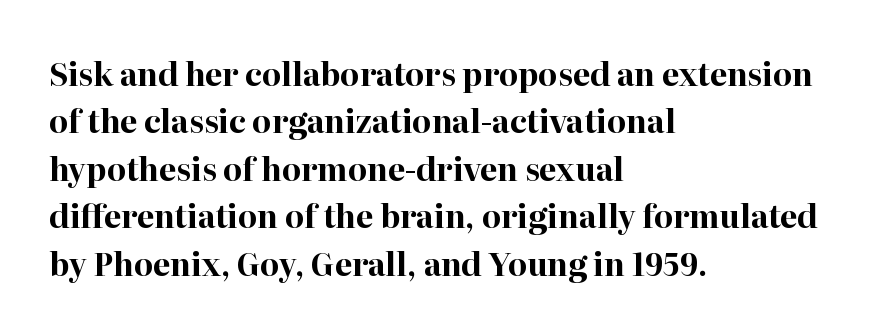
The image shows 31 px bold serif type, upright; set left-aligned, normal line spacing (1.53x), normal letter spacing, not underlined; high stroke contrast and a medium x-height.
